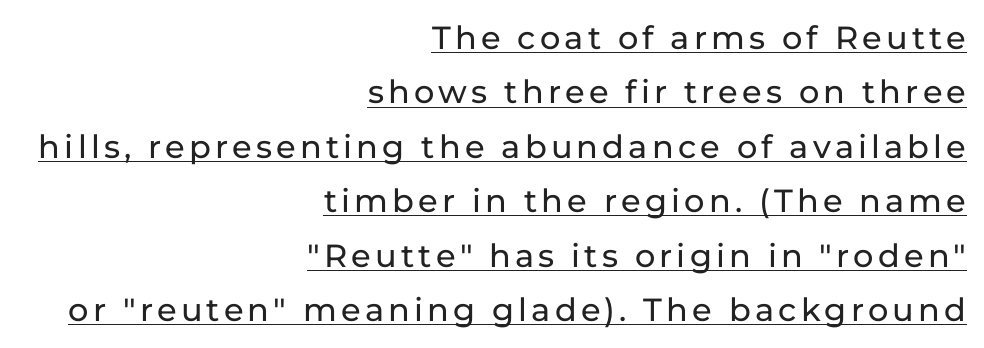
The image shows 32 px sans-serif type, upright; set right-aligned, normal line spacing (1.7x), underlined; low stroke contrast and a medium x-height.
